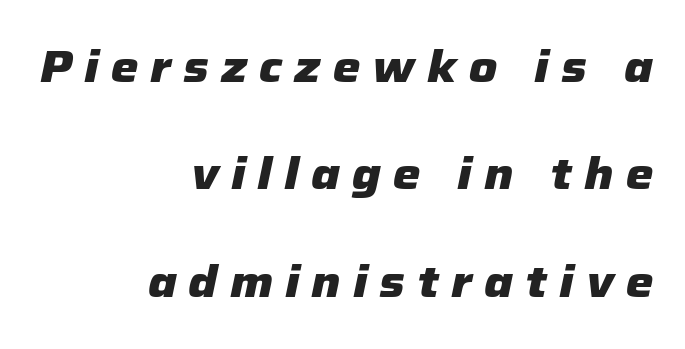
{"italic": "yes", "lean": "right", "slant_degrees": 12, "bold": "yes", "weight": "heavy", "width": "normal", "stroke_contrast": "low", "x_height": "medium", "monospaced": "no", "underline": "no", "align": "right", "line_spacing": "loose", "line_spacing_ratio": 2.44, "letter_spacing": "wide", "letter_spacing_em": 0.27, "glyph_px": 44}
